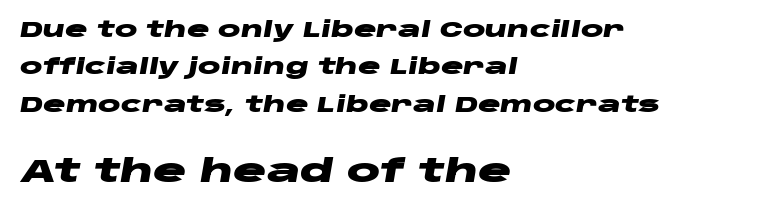
Q: Is the text bold? A: Yes.
Q: Is the text italic (slanted)? A: Yes, it leans right by about 10 degrees.
Q: Is the text underlined? A: No.
Q: How is the paragraph aligned? A: Left-aligned.
Q: Is the spacing between letters normal or unusually wide? A: Normal.
Q: Which block of text is set in a larger size, the first (top) or the second (bottom)? A: The second (bottom) one.
Q: Width (condensed, normal, or wide)? A: Wide.
Q: Stroke contrast? A: Low.
Q: x-height? A: Large.
Q: Monospaced? A: No.
